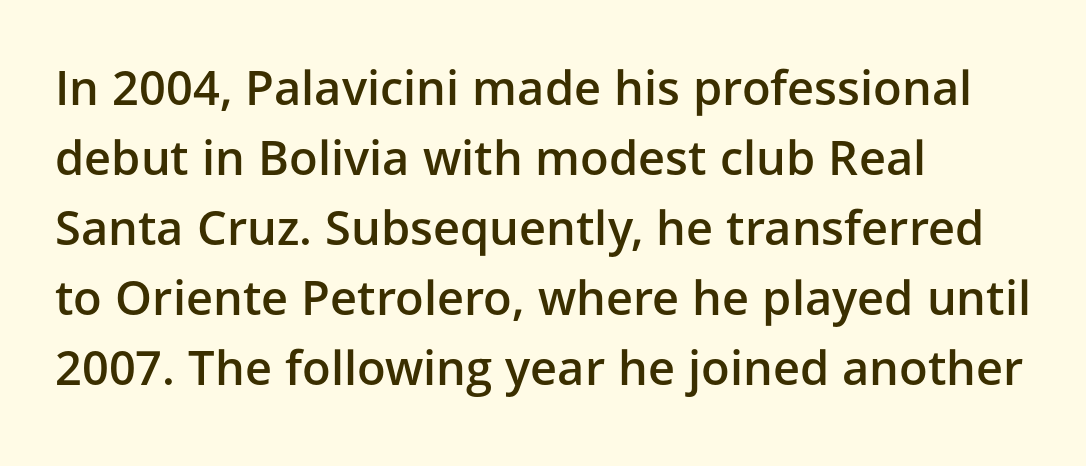
Q: Is the text bold? A: Semi-bold.
Q: Is the text italic (slanted)? A: No, it is upright.
Q: Is the typeface a serif or a sans-serif typeface? A: Sans-serif.
Q: Is the text underlined? A: No.
Q: How is the paragraph aligned? A: Left-aligned.
Q: Is the spacing between letters normal or unusually wide? A: Normal.
Q: Is the spacing between lines tight, normal or loose? A: Normal.
Q: Width (condensed, normal, or wide)? A: Normal.
Q: Stroke contrast? A: Low.
Q: x-height? A: Medium.
Q: Monospaced? A: No.
